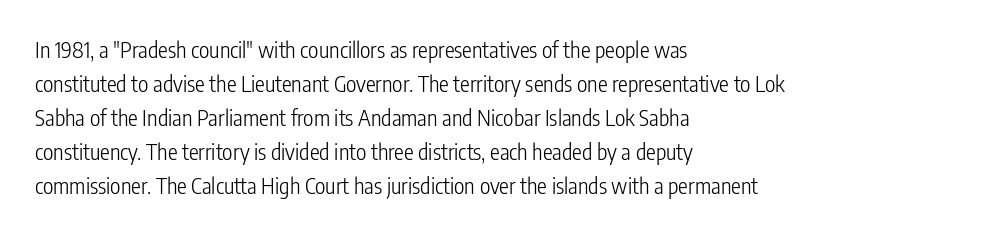
Q: Is the text bold? A: No.
Q: Is the text italic (slanted)? A: No, it is upright.
Q: Is the text underlined? A: No.
Q: How is the paragraph aligned? A: Left-aligned.
Q: Is the spacing between letters normal or unusually wide? A: Normal.
Q: Is the spacing between lines tight, normal or loose? A: Normal.
